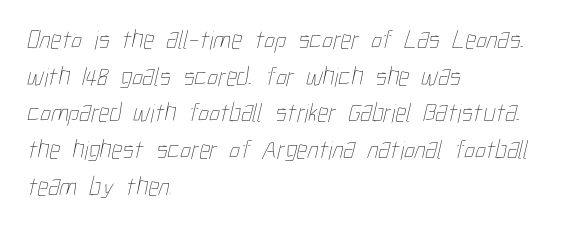
In terms of letterspacing, this is plain default setting. Check the space under the baseline: it is left empty. The typesetting does not lean heavy: it is not bold. In terms of leading, this rendering sits right in the middle.
